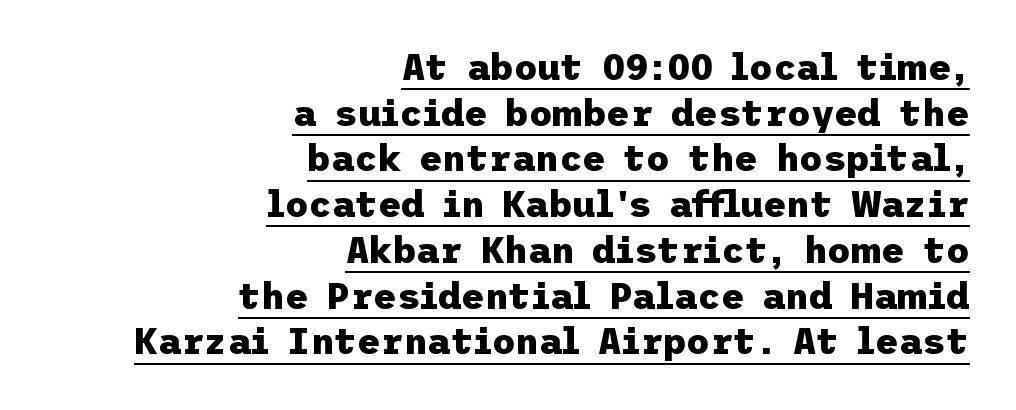
The characters look thick and weighty, a clear bold. Is there much room between lines? A standard amount, neither cramped nor airy. The passage is arranged like a letterhead date or caption credit — flush right. You can see a thin bar hugging the bottom of the glyphs. The letterforms sit shoulder to shoulder at normal distance.
